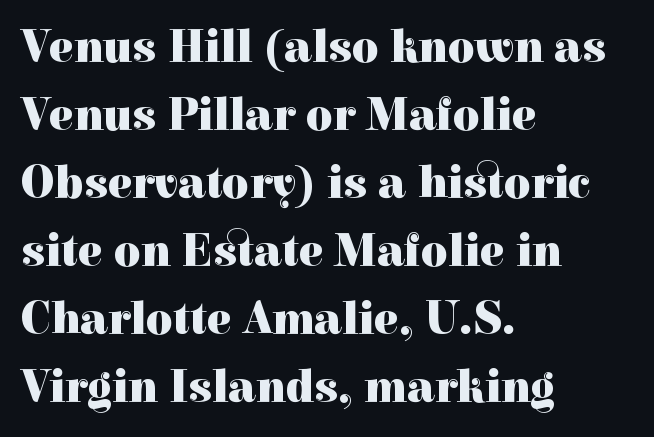
Q: Is the text bold? A: Yes.
Q: Is the text italic (slanted)? A: No, it is upright.
Q: Is the typeface a serif or a sans-serif typeface? A: Serif.
Q: Is the text underlined? A: No.
Q: How is the paragraph aligned? A: Left-aligned.
Q: Is the spacing between letters normal or unusually wide? A: Normal.
Q: Is the spacing between lines tight, normal or loose? A: Normal.
Q: Width (condensed, normal, or wide)? A: Normal.
Q: x-height? A: Medium.
Q: Monospaced? A: No.
